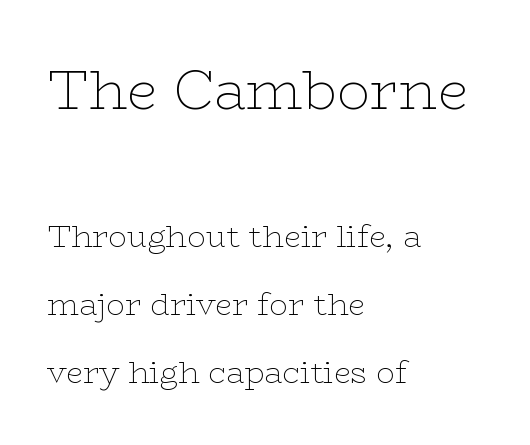
The image shows 55 px thin, wide serif type, upright; set left-aligned, loose line spacing (2.2x), normal letter spacing, not underlined; the first (top) block is 1.77x larger; low stroke contrast and a medium x-height.
